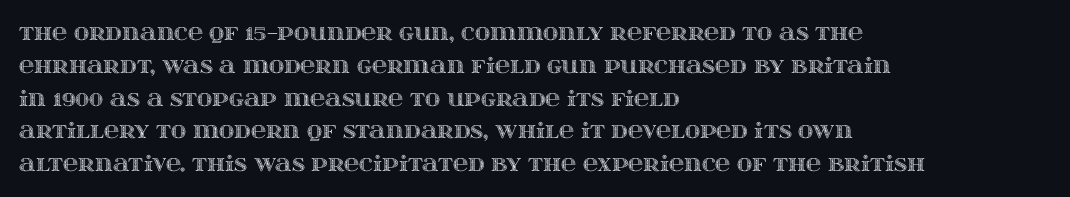
Whoever set this chose a conventional vertical rhythm. Quick note: not italic, upright. Only glyphs here, with clear space below each row. The horizontal fit of the characters is conventional and even. Notice how the passage keeps a crisp vertical edge on the left only.
